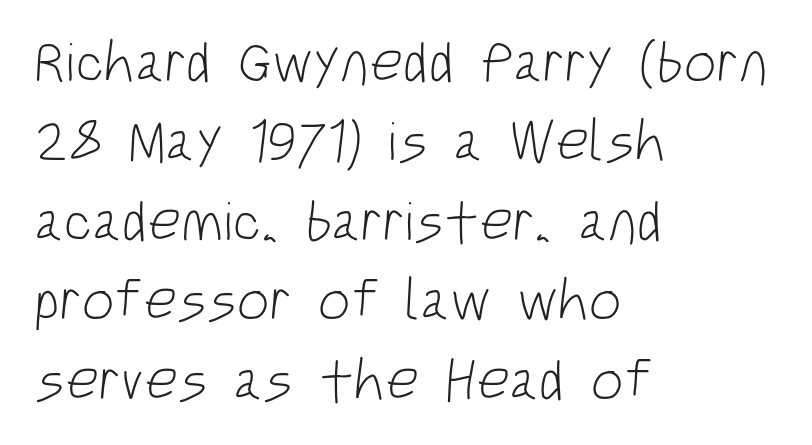
Leading matches the norm, producing a regular column. These lines keep a tight, regular rhythm from letter to letter. No word sits above an underline. Serifs: no, the terminals of the letterforms are clean. Stem width sits at or under what a default text font uses. A typesetter would call this proportional, since set widths differ per character.
